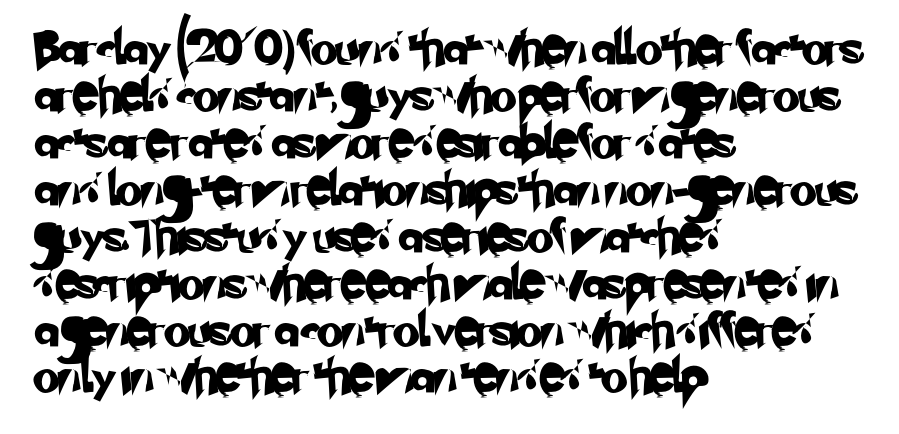
{"serif": "no", "width": "normal", "stroke_contrast": "low", "x_height": "small", "monospaced": "no", "underline": "no", "align": "left", "line_spacing": "normal", "line_spacing_ratio": 1.38, "letter_spacing": "normal", "letter_spacing_em": 0.0, "glyph_px": 34}
